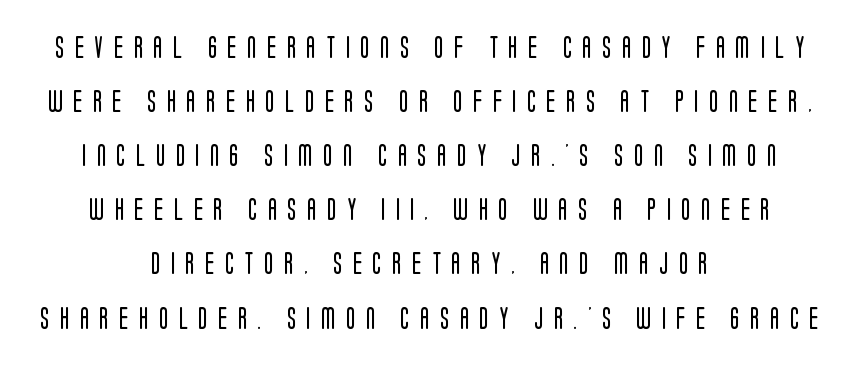
Q: Is the text bold? A: No.
Q: Is the text italic (slanted)? A: No, it is upright.
Q: Is the text underlined? A: No.
Q: How is the paragraph aligned? A: Centered.
Q: Is the spacing between letters normal or unusually wide? A: Unusually wide.
Q: Is the spacing between lines tight, normal or loose? A: Loose.
